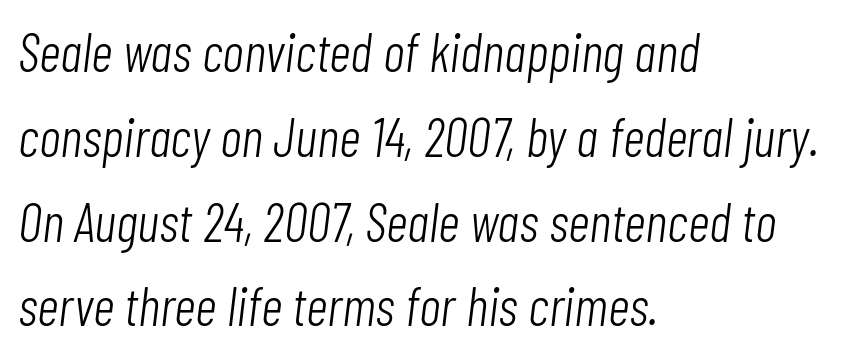
Reading down the block, your eye returns to a fixed left position each line. The space directly below the letters is spotless. Posture: slanted. The passage shown is typed in a proportional face where columns would drift.
